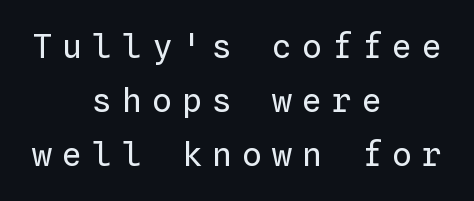
Italic: no, the glyphs are upright roman. Typeset on center — no edge is straight. The rendering uses typewriter-style spacing with identical character cells. Words appear elongated and porous because spacing is wide. Summary of weight: not heavy and not bold.
